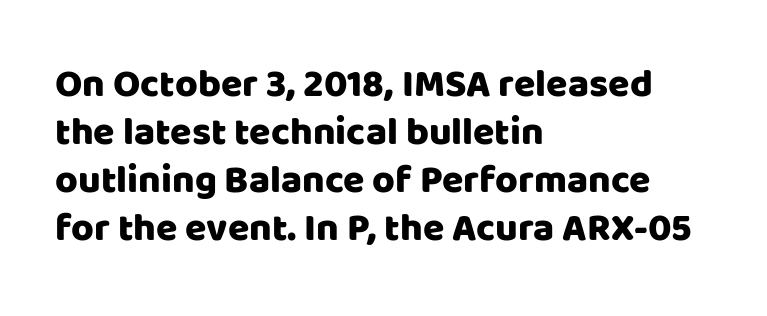
Q: Is the text italic (slanted)? A: No, it is upright.
Q: Is the typeface a serif or a sans-serif typeface? A: Sans-serif.
Q: Is the text underlined? A: No.
Q: How is the paragraph aligned? A: Left-aligned.
Q: Is the spacing between letters normal or unusually wide? A: Normal.
Q: Width (condensed, normal, or wide)? A: Normal.
Q: Stroke contrast? A: Low.
Q: x-height? A: Large.
Q: Monospaced? A: No.
